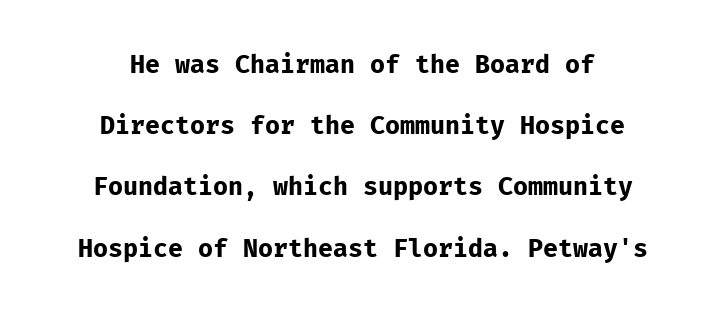
Q: Is the text bold? A: Yes.
Q: Is the text italic (slanted)? A: No, it is upright.
Q: Is the text underlined? A: No.
Q: How is the paragraph aligned? A: Centered.
Q: Is the spacing between letters normal or unusually wide? A: Normal.
Q: Is the spacing between lines tight, normal or loose? A: Loose.
